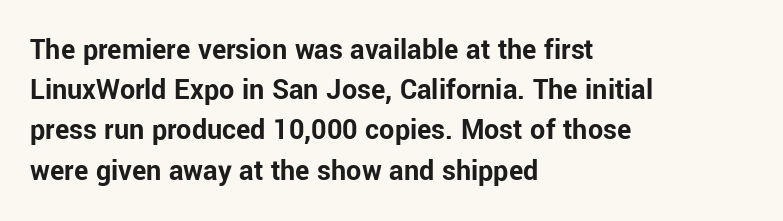
Q: Is the text bold? A: Yes.
Q: Is the text italic (slanted)? A: No, it is upright.
Q: Is the typeface a serif or a sans-serif typeface? A: Sans-serif.
Q: Is the text underlined? A: No.
Q: How is the paragraph aligned? A: Left-aligned.
Q: Is the spacing between letters normal or unusually wide? A: Normal.
Q: Is the spacing between lines tight, normal or loose? A: Normal.
Q: Width (condensed, normal, or wide)? A: Normal.
Q: Stroke contrast? A: Low.
Q: x-height? A: Medium.
Q: Monospaced? A: No.
